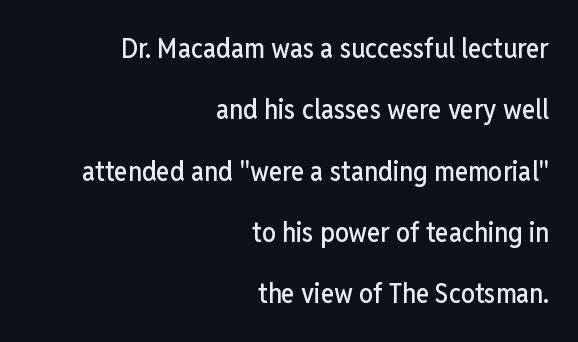
The face used here is rendered with its standard letterfit. Leading: increased. The lettering holds an erect, upright posture throughout. Every row of glyphs terminates at an identical x-position on the right. The font family rendered here belongs to the sans-serif group.
